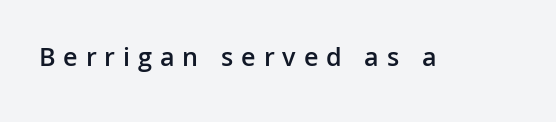
{"italic": "no", "bold": "semi", "underline": "no", "letter_spacing": "wide", "letter_spacing_em": 0.29, "glyph_px": 27}
